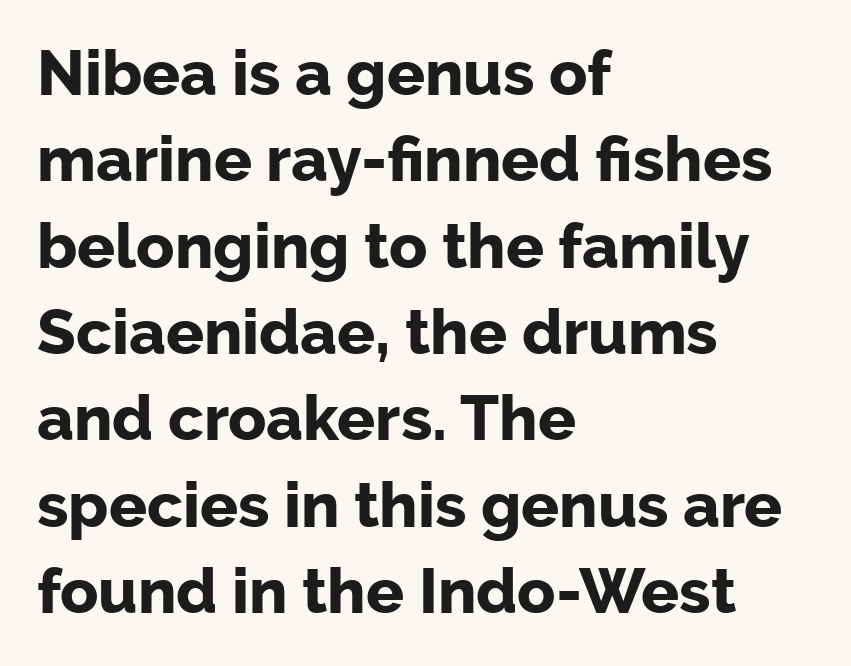
Q: Is the text bold? A: Yes.
Q: Is the text italic (slanted)? A: No, it is upright.
Q: Is the typeface a serif or a sans-serif typeface? A: Sans-serif.
Q: Is the text underlined? A: No.
Q: How is the paragraph aligned? A: Left-aligned.
Q: Is the spacing between letters normal or unusually wide? A: Normal.
Q: Is the spacing between lines tight, normal or loose? A: Normal.
Q: Width (condensed, normal, or wide)? A: Normal.
Q: Stroke contrast? A: Low.
Q: x-height? A: Medium.
Q: Monospaced? A: No.
